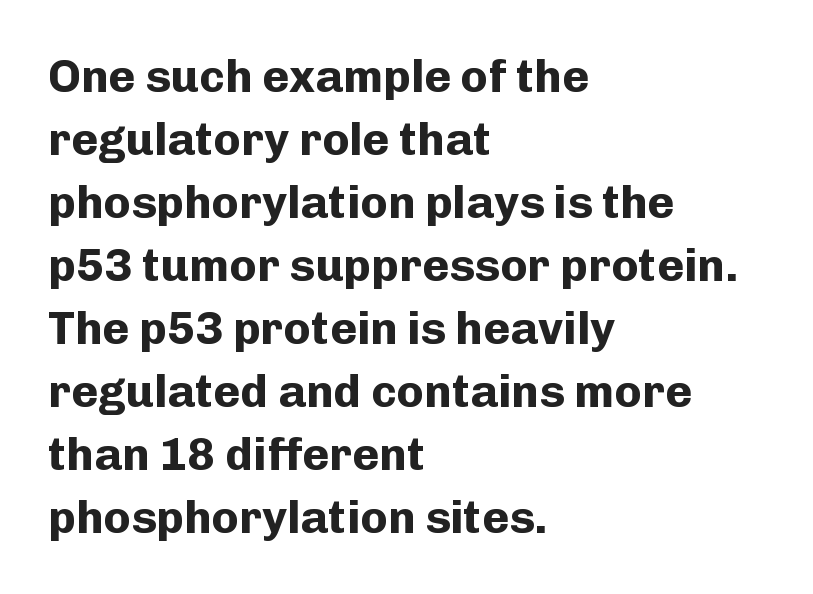
{"serif": "no", "italic": "no", "bold": "yes", "weight": "bold", "width": "normal", "stroke_contrast": "low", "x_height": "medium", "monospaced": "no", "underline": "no", "align": "left", "line_spacing": "normal", "line_spacing_ratio": 1.37, "letter_spacing": "normal", "letter_spacing_em": 0.0, "glyph_px": 46}
